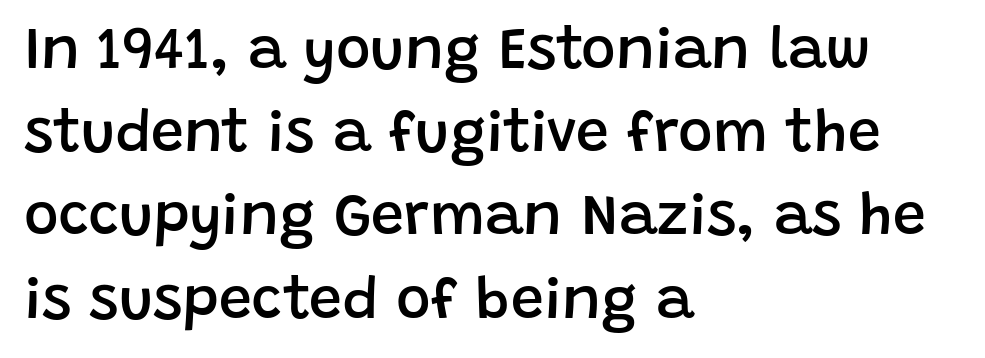
Varying glyph widths throughout — classic text-font behaviour. The font family rendered here belongs to the sans-serif group. Glyph-to-glyph distance matches everyday printed text. The characters look somewhat weighty, a semibold short of true bold. The paragraph has a hard left edge and a soft right edge. This block has exactly the height ordinary leading produces.
